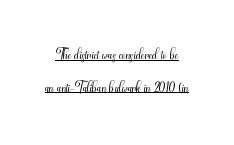
{"bold": "no", "underline": "yes", "line_spacing": "normal", "line_spacing_ratio": 1.55, "letter_spacing": "normal", "letter_spacing_em": 0.0, "glyph_px": 21}
